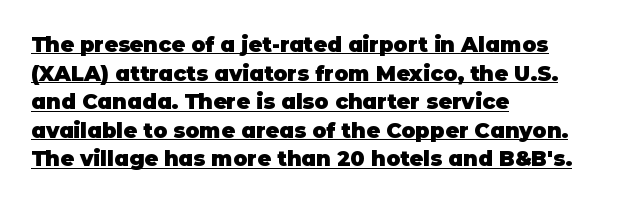
{"italic": "no", "bold": "yes", "underline": "yes", "align": "left", "line_spacing": "normal", "line_spacing_ratio": 1.36, "letter_spacing": "normal", "letter_spacing_em": 0.0, "glyph_px": 21}
